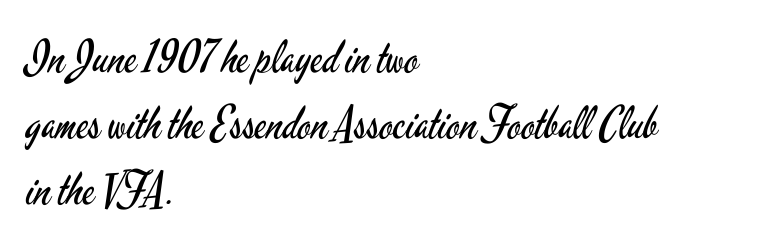
Q: Is the text bold? A: No.
Q: Is the text italic (slanted)? A: Yes.
Q: Is the typeface a serif or a sans-serif typeface? A: Sans-serif.
Q: Is the text underlined? A: No.
Q: How is the paragraph aligned? A: Left-aligned.
Q: Is the spacing between letters normal or unusually wide? A: Normal.
Q: Is the spacing between lines tight, normal or loose? A: Normal.
Q: Width (condensed, normal, or wide)? A: Condensed.
Q: Stroke contrast? A: Low.
Q: x-height? A: Small.
Q: Monospaced? A: No.
